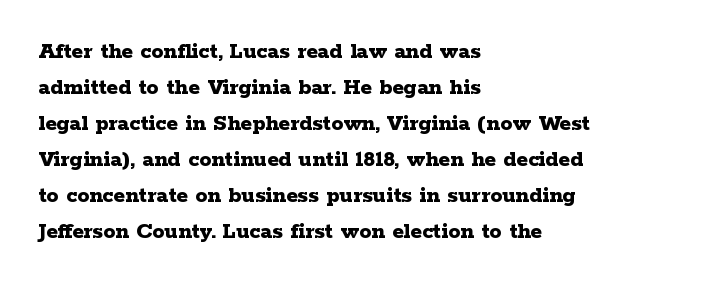
These lines are set flush left with a ragged right edge. Upright lettering throughout. Compared with typical body copy, the letter spacing here is the same. The line-height multiplier appears to be the usual default.
